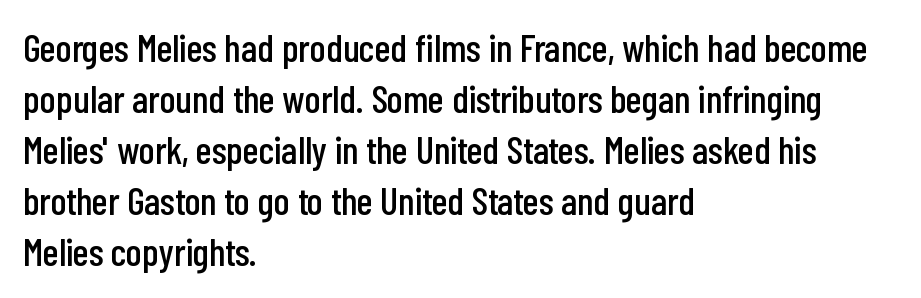
Baseline-to-baseline distance is the conventional proportion of letter height. The compositor pushed each line to the left boundary. Nothing unusual about the tracking: characters are spaced as the font intends. The passage shown is typed in a proportional face where columns would drift. The axis of the letterforms is exactly vertical.
